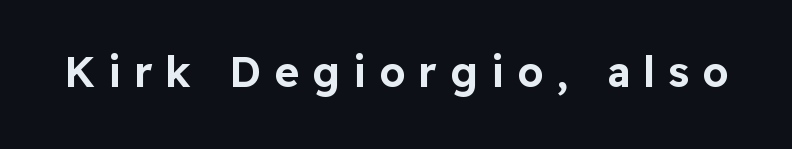
The image shows 42 px sans-serif type, upright; set unusually wide letter spacing (+0.31 em), not underlined; low stroke contrast and a medium x-height.
